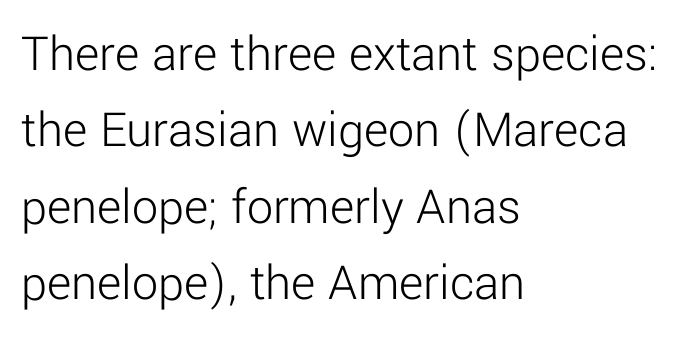
Q: Is the text bold? A: No.
Q: Is the text italic (slanted)? A: No, it is upright.
Q: Is the typeface a serif or a sans-serif typeface? A: Sans-serif.
Q: Is the text underlined? A: No.
Q: How is the paragraph aligned? A: Left-aligned.
Q: Is the spacing between letters normal or unusually wide? A: Normal.
Q: Is the spacing between lines tight, normal or loose? A: Normal.
Q: Width (condensed, normal, or wide)? A: Normal.
Q: Stroke contrast? A: Low.
Q: x-height? A: Medium.
Q: Monospaced? A: No.
